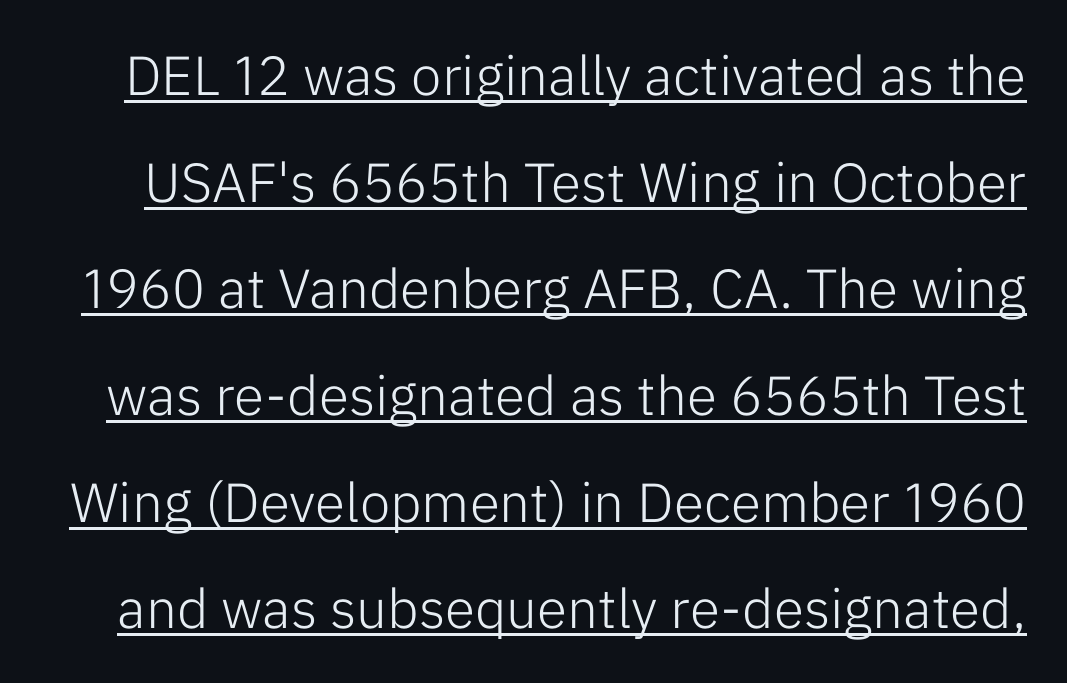
The image shows 55 px light sans-serif type, upright; set loose line spacing (1.94x), normal letter spacing, underlined; low stroke contrast and a medium x-height.
